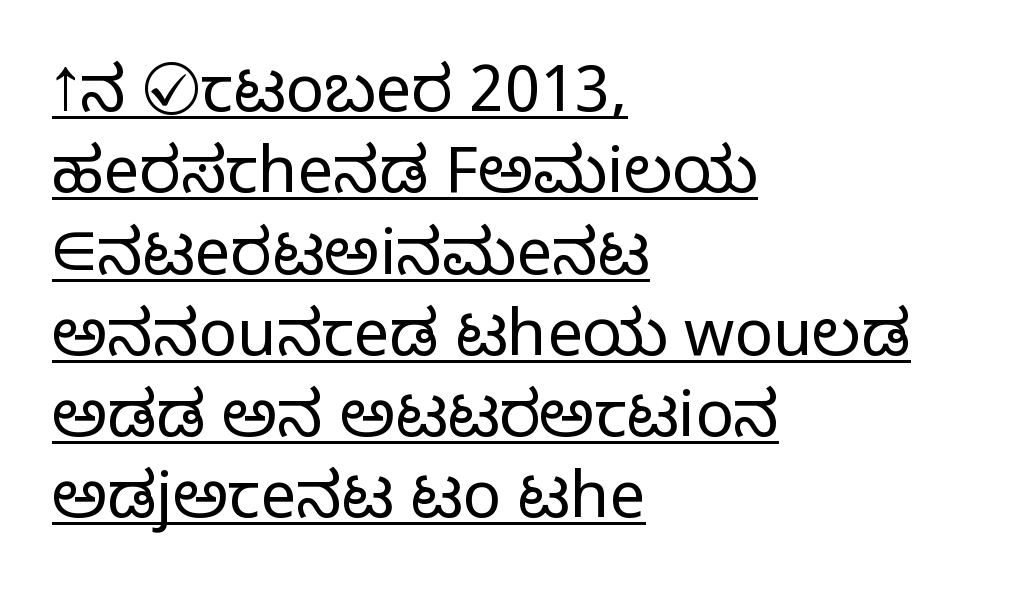
Q: Is the text bold? A: No.
Q: Is the text italic (slanted)? A: No, it is upright.
Q: Is the typeface a serif or a sans-serif typeface? A: Sans-serif.
Q: Is the text underlined? A: Yes.
Q: How is the paragraph aligned? A: Left-aligned.
Q: Is the spacing between letters normal or unusually wide? A: Normal.
Q: Is the spacing between lines tight, normal or loose? A: Normal.
Q: Width (condensed, normal, or wide)? A: Normal.
Q: Stroke contrast? A: Low.
Q: x-height? A: Medium.
Q: Monospaced? A: No.
